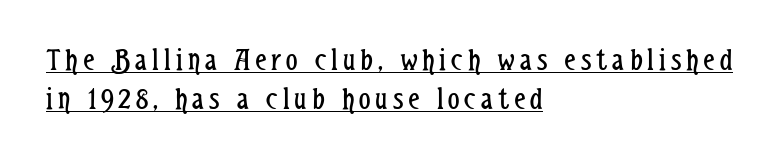
The image shows 32 px regular-weight, condensed sans-serif type, upright; set left-aligned, line spacing 1.21x, underlined; low stroke contrast and a medium x-height.
